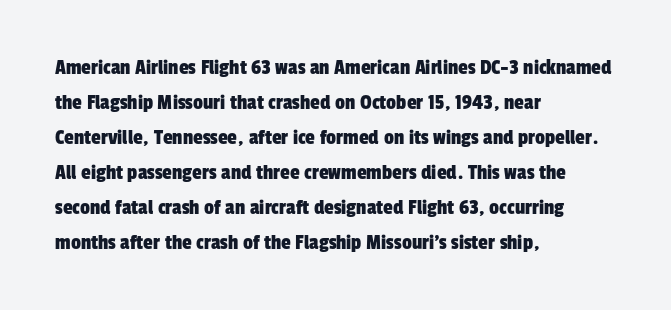
{"underline": "no", "align": "left", "line_spacing": "normal", "line_spacing_ratio": 1.59, "letter_spacing": "normal", "letter_spacing_em": 0.0, "glyph_px": 22}
